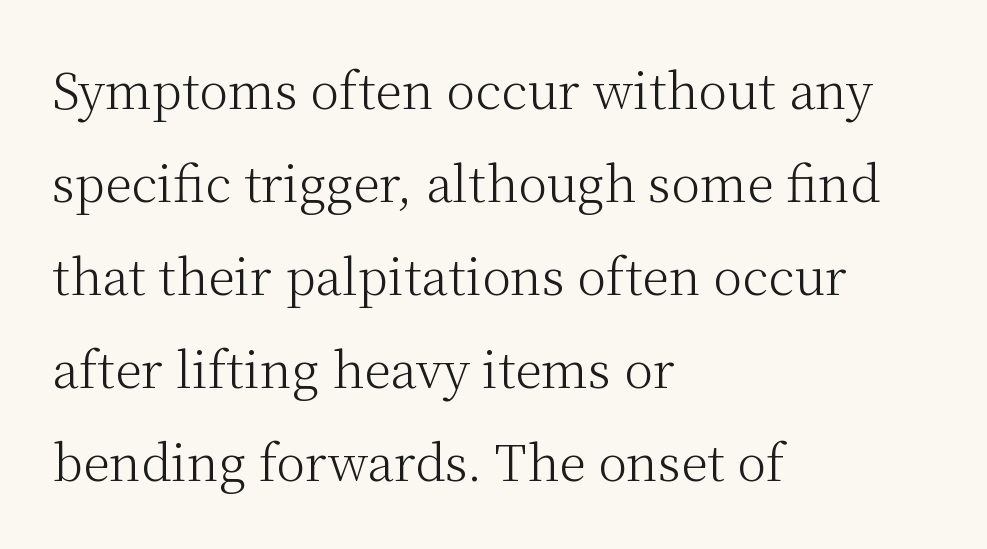
{"serif": "yes", "italic": "no", "bold": "no", "weight": "light", "width": "normal", "stroke_contrast": "medium", "x_height": "medium", "monospaced": "no", "underline": "no", "align": "left", "line_spacing": "loose", "line_spacing_ratio": 1.9, "letter_spacing": "normal", "letter_spacing_em": 0.0, "glyph_px": 49}
